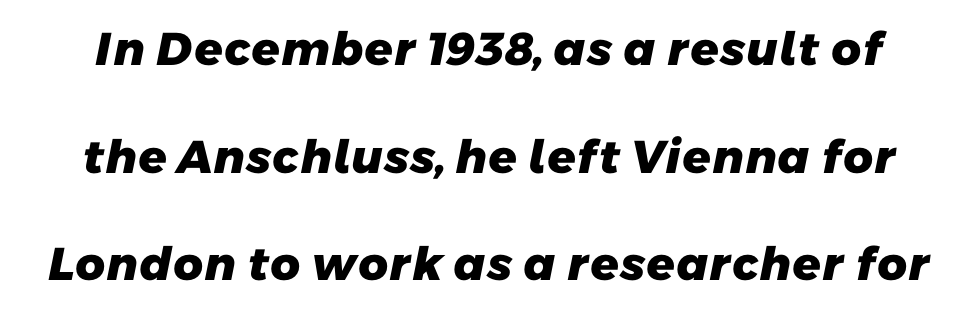
{"serif": "no", "bold": "yes", "weight": "heavy", "width": "normal", "stroke_contrast": "low", "x_height": "medium", "monospaced": "no", "underline": "no", "line_spacing": "loose", "line_spacing_ratio": 2.34, "letter_spacing": "normal", "letter_spacing_em": 0.0, "glyph_px": 46}
